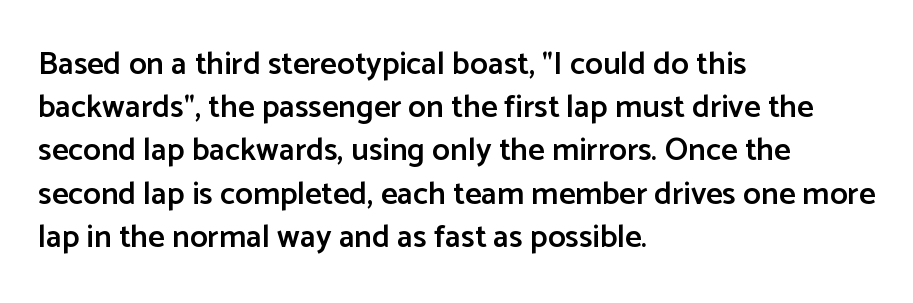
Q: Is the text bold? A: Semi-bold.
Q: Is the text italic (slanted)? A: No, it is upright.
Q: Is the typeface a serif or a sans-serif typeface? A: Sans-serif.
Q: Is the text underlined? A: No.
Q: How is the paragraph aligned? A: Left-aligned.
Q: Is the spacing between letters normal or unusually wide? A: Normal.
Q: Is the spacing between lines tight, normal or loose? A: Normal.
Q: Width (condensed, normal, or wide)? A: Normal.
Q: Stroke contrast? A: Low.
Q: x-height? A: Medium.
Q: Monospaced? A: No.
